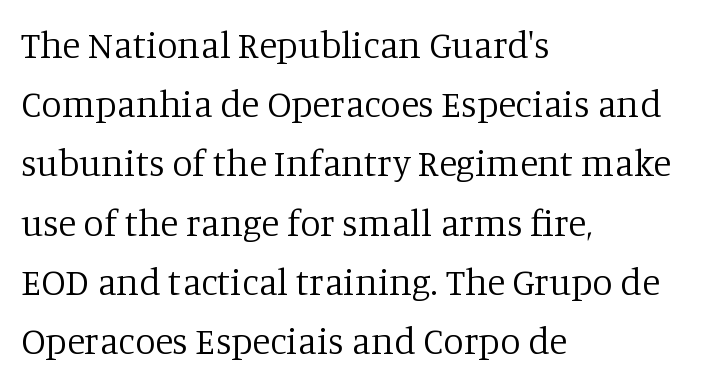
The image shows 37 px regular-weight serif type, upright; set left-aligned, normal line spacing (1.6x), normal letter spacing, not underlined; low stroke contrast and a large x-height.
